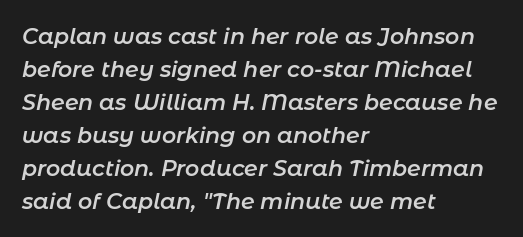
{"italic": "yes", "lean": "right", "slant_degrees": 11, "bold": "semi", "underline": "no", "align": "left", "line_spacing": "normal", "line_spacing_ratio": 1.5, "letter_spacing": "normal", "letter_spacing_em": 0.0, "glyph_px": 22}
